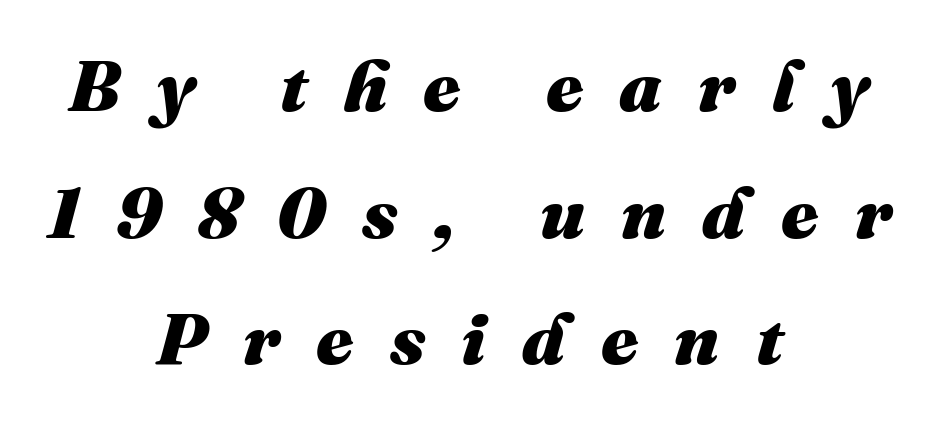
The rendering positions every line midway between the sides. Observe the lean: these are italic letterforms. Heavy-handed strokes throughout: this text is bold. Substantial extra tracking has been applied to these lines. The area under the type is left untouched. Is this a fixed-width face? No — the glyphs have proportional, varying widths.
